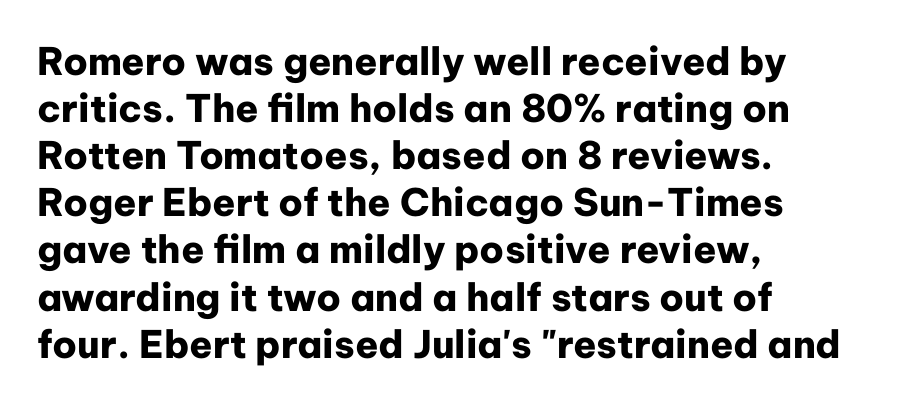
{"serif": "no", "italic": "no", "bold": "yes", "weight": "heavy", "width": "normal", "stroke_contrast": "low", "x_height": "medium", "monospaced": "no", "underline": "no", "align": "left", "line_spacing_ratio": 1.24, "letter_spacing": "normal", "letter_spacing_em": 0.0, "glyph_px": 38}
